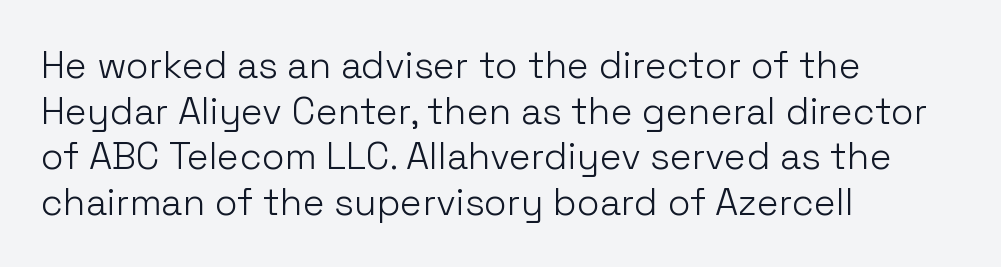
Q: Is the text bold? A: No.
Q: Is the text italic (slanted)? A: No, it is upright.
Q: Is the typeface a serif or a sans-serif typeface? A: Sans-serif.
Q: Is the text underlined? A: No.
Q: How is the paragraph aligned? A: Left-aligned.
Q: Is the spacing between letters normal or unusually wide? A: Normal.
Q: Width (condensed, normal, or wide)? A: Normal.
Q: Stroke contrast? A: Low.
Q: x-height? A: Medium.
Q: Monospaced? A: No.
